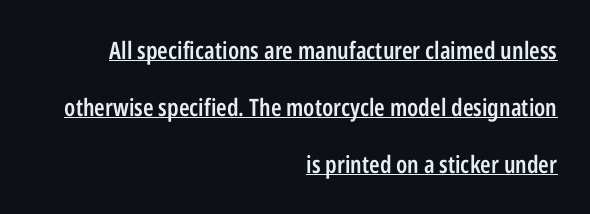
{"italic": "no", "bold": "semi", "underline": "yes", "align": "right", "line_spacing": "loose", "line_spacing_ratio": 2.37, "letter_spacing": "normal", "letter_spacing_em": 0.0, "glyph_px": 24}
